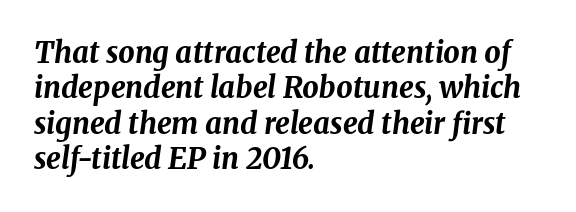
This rendering uses left alignment, leaving the right contour irregular. Lines of text with bare space underneath. Compared with an ordinary text face, these strokes are far heavier — a full bold. Each word holds together tightly as a unit, with standard inter-letter gaps. Slanted lettering throughout.
